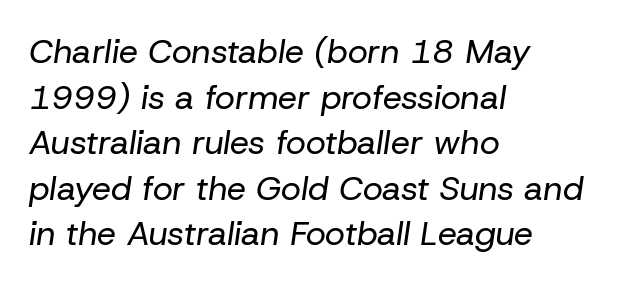
Q: Is the text bold? A: No.
Q: Is the text italic (slanted)? A: Yes, it leans right by about 8 degrees.
Q: Is the text underlined? A: No.
Q: How is the paragraph aligned? A: Left-aligned.
Q: Is the spacing between letters normal or unusually wide? A: Normal.
Q: Is the spacing between lines tight, normal or loose? A: Normal.
Q: Width (condensed, normal, or wide)? A: Normal.
Q: Stroke contrast? A: Low.
Q: x-height? A: Medium.
Q: Monospaced? A: No.
